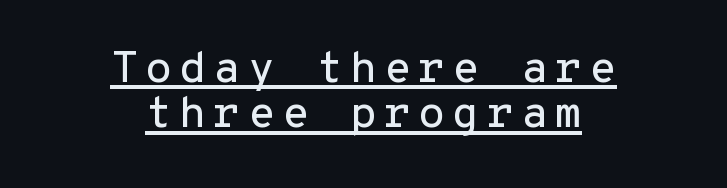
The image shows 44 px sans-serif type, upright, monospaced; set centered, tight line spacing (1.03x), underlined; low stroke contrast and a medium x-height.
